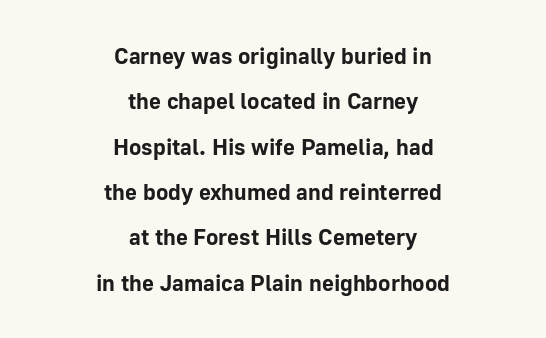
The foot of each line stays bare and open. The rendering keeps characters at their native spacing. The specimen reads as upright at a glance. Thick stems and heavy bowls — unmistakably bold. Visually the block forms a symmetrical silhouette, jagged on both flanks. Airy leading.
